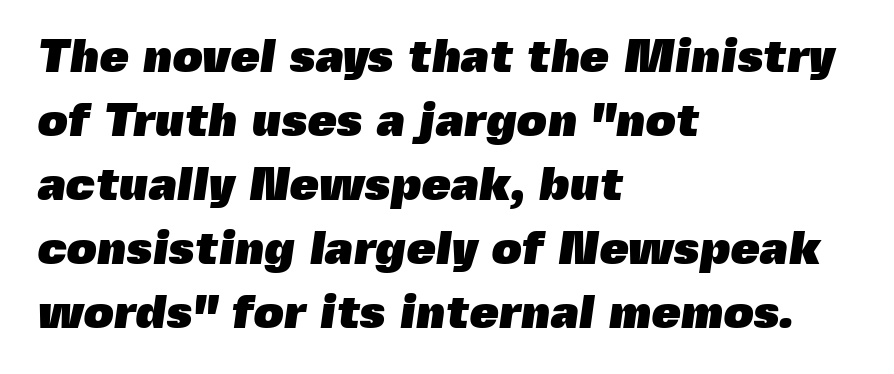
Q: Is the text bold? A: Yes.
Q: Is the typeface a serif or a sans-serif typeface? A: Sans-serif.
Q: Is the text underlined? A: No.
Q: How is the paragraph aligned? A: Left-aligned.
Q: Is the spacing between letters normal or unusually wide? A: Normal.
Q: Is the spacing between lines tight, normal or loose? A: Normal.
Q: Width (condensed, normal, or wide)? A: Normal.
Q: x-height? A: Medium.
Q: Monospaced? A: No.
